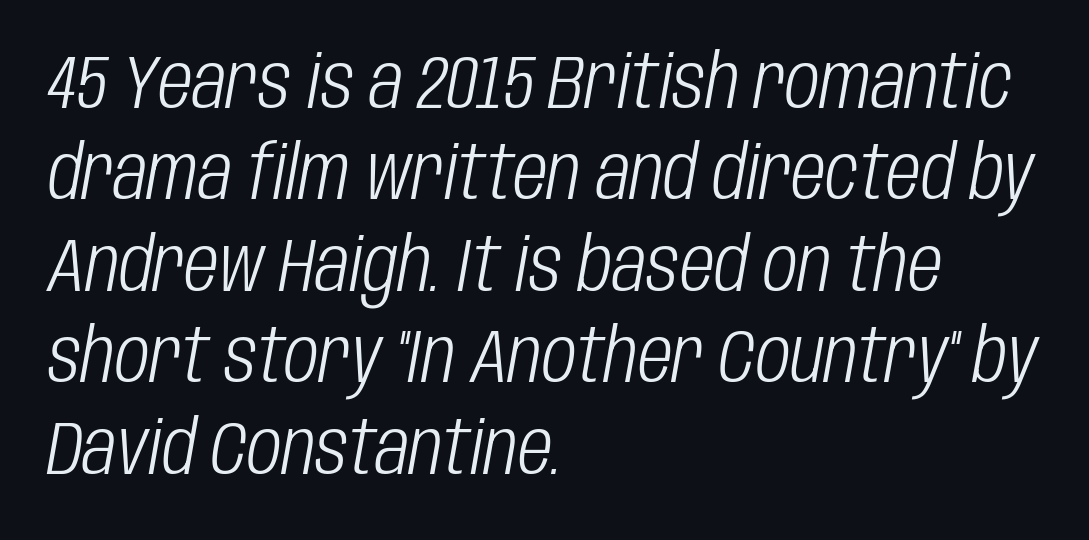
Unmarked baselines from the first word to the last. No letter is thick-stroked: the sample isn't bold. In CSS terms this would be text-align: left. Varying glyph widths throughout — classic text-font behaviour. In terms of letterspacing, this is plain default setting.
